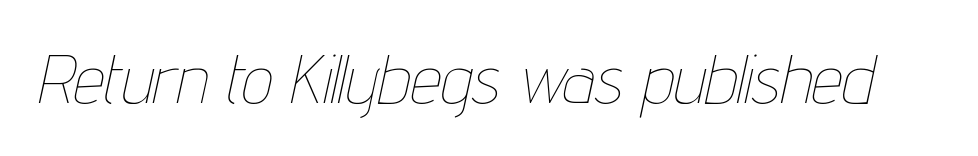
Q: Is the text bold? A: No.
Q: Is the text italic (slanted)? A: Yes, it leans right by about 12 degrees.
Q: Is the text underlined? A: No.
Q: Is the spacing between letters normal or unusually wide? A: Normal.
Q: Width (condensed, normal, or wide)? A: Condensed.
Q: Stroke contrast? A: Low.
Q: x-height? A: Medium.
Q: Monospaced? A: No.
